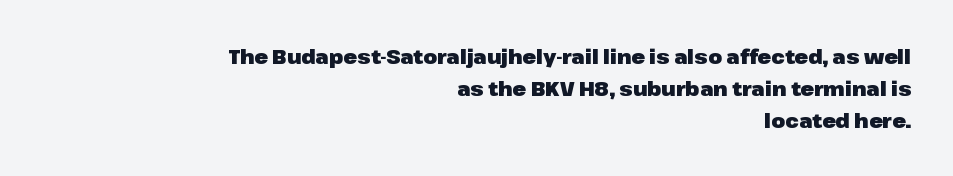
The font's upright variant was chosen for this text. A flush-right, rag-left setting is used for this passage. Lines of text with bare space underneath. Regarding leading, the lines here are spaced in the standard way. Each glyph is drawn with heavy, bold strokes. This sample uses plain, unmodified letter spacing.
